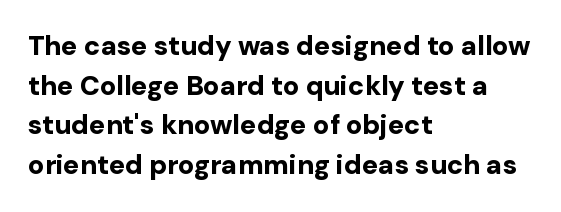
Q: Is the text bold? A: Yes.
Q: Is the text italic (slanted)? A: No, it is upright.
Q: Is the text underlined? A: No.
Q: How is the paragraph aligned? A: Left-aligned.
Q: Is the spacing between letters normal or unusually wide? A: Normal.
Q: Is the spacing between lines tight, normal or loose? A: Normal.
